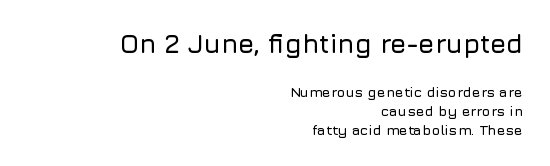
Q: Is the text italic (slanted)? A: No, it is upright.
Q: Is the text underlined? A: No.
Q: How is the paragraph aligned? A: Right-aligned.
Q: Is the spacing between letters normal or unusually wide? A: Normal.
Q: Is the spacing between lines tight, normal or loose? A: Normal.
Q: Which block of text is set in a larger size, the first (top) or the second (bottom)? A: The first (top) one.
